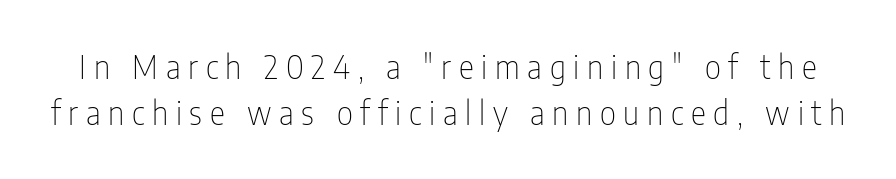
The image shows 32 px thin, condensed sans-serif type, upright; set normal line spacing (1.43x), unusually wide letter spacing (+0.24 em), not underlined; low stroke contrast and a medium x-height.
